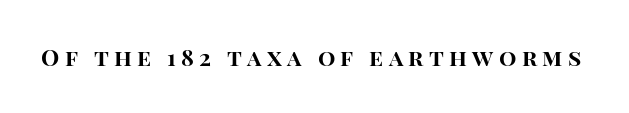
Q: Is the text bold? A: Yes.
Q: Is the text italic (slanted)? A: No, it is upright.
Q: Is the text underlined? A: No.
Q: Is the spacing between letters normal or unusually wide? A: Unusually wide.
